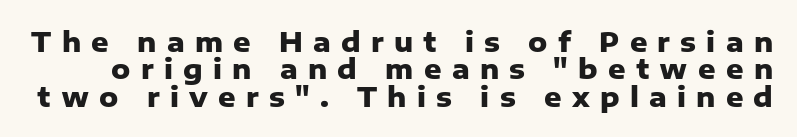
{"italic": "no", "bold": "yes", "underline": "no", "line_spacing": "tight", "line_spacing_ratio": 1.01, "letter_spacing": "wide", "letter_spacing_em": 0.38, "glyph_px": 27}
